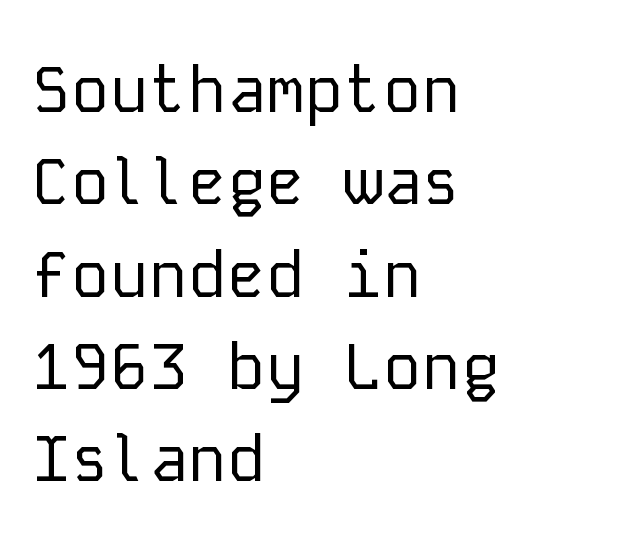
Q: Is the text bold? A: No.
Q: Is the text italic (slanted)? A: No, it is upright.
Q: Is the typeface a serif or a sans-serif typeface? A: Sans-serif.
Q: Is the text underlined? A: No.
Q: How is the paragraph aligned? A: Left-aligned.
Q: Is the spacing between letters normal or unusually wide? A: Normal.
Q: Is the spacing between lines tight, normal or loose? A: Normal.
Q: Width (condensed, normal, or wide)? A: Normal.
Q: Stroke contrast? A: Low.
Q: x-height? A: Medium.
Q: Monospaced? A: Yes.
